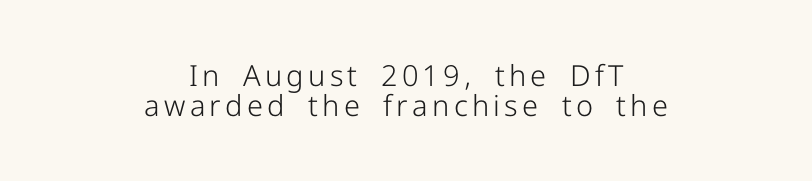
The image shows 29 px light sans-serif type, upright; set centered, tight line spacing (1.04x), not underlined; low stroke contrast and a medium x-height.
